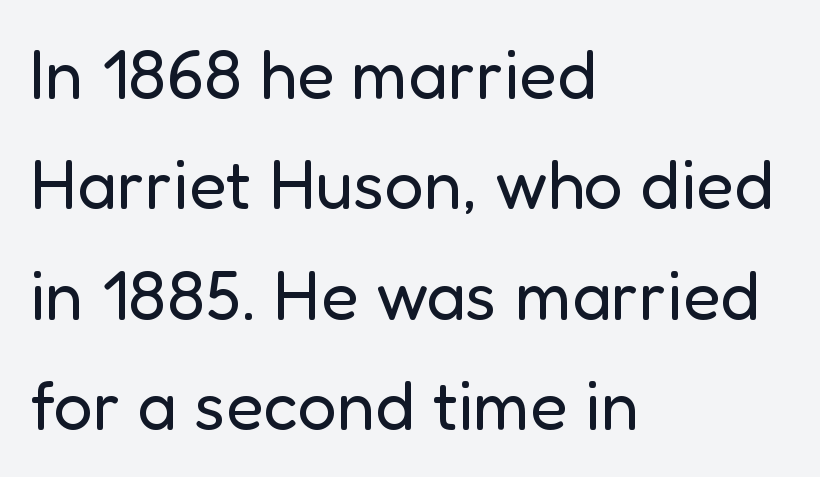
{"serif": "no", "italic": "no", "bold": "no", "weight": "regular", "width": "normal", "stroke_contrast": "low", "x_height": "medium", "monospaced": "no", "underline": "no", "align": "left", "line_spacing": "normal", "line_spacing_ratio": 1.6, "letter_spacing": "normal", "letter_spacing_em": 0.0, "glyph_px": 69}
